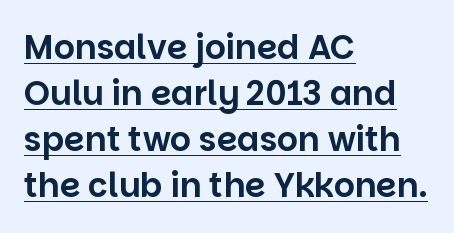
Q: Is the text italic (slanted)? A: No, it is upright.
Q: Is the typeface a serif or a sans-serif typeface? A: Sans-serif.
Q: Is the text underlined? A: Yes.
Q: How is the paragraph aligned? A: Left-aligned.
Q: Is the spacing between letters normal or unusually wide? A: Normal.
Q: Is the spacing between lines tight, normal or loose? A: Normal.
Q: Width (condensed, normal, or wide)? A: Normal.
Q: Stroke contrast? A: Low.
Q: x-height? A: Large.
Q: Monospaced? A: No.
